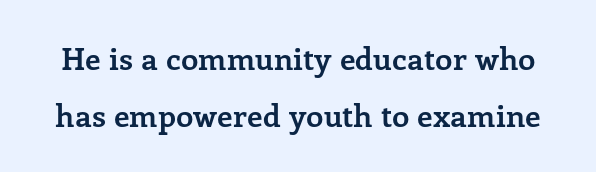
Q: Is the text bold? A: Yes.
Q: Is the text italic (slanted)? A: No, it is upright.
Q: Is the typeface a serif or a sans-serif typeface? A: Serif.
Q: Is the text underlined? A: No.
Q: Is the spacing between letters normal or unusually wide? A: Normal.
Q: Width (condensed, normal, or wide)? A: Normal.
Q: Stroke contrast? A: Low.
Q: x-height? A: Medium.
Q: Monospaced? A: No.
